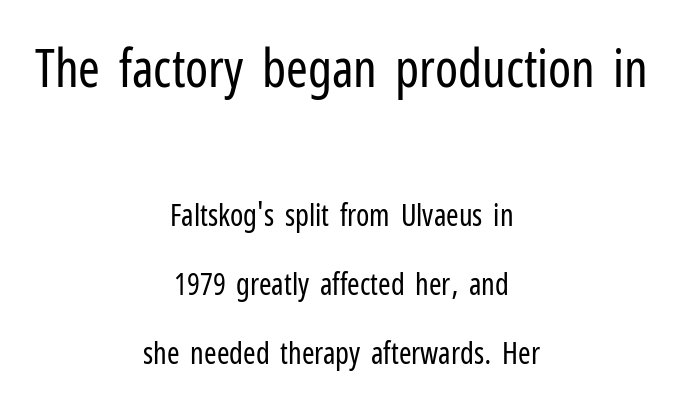
Here the first block reads like a headline and the second like body copy. Weight: regular or lighter. Teacher's note: observe the equal gaps on both sides — that is centered alignment. When letters stand straight like this, we call the style roman or upright. Examine the stroke ends and you'll find no serifs.
